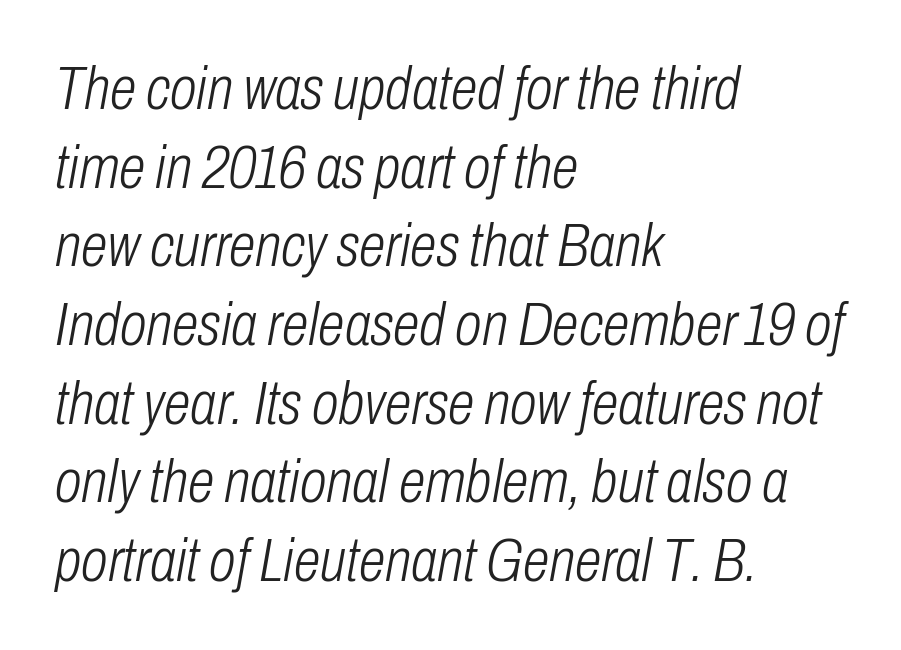
Leftover space on each line is placed entirely after the last word. Only glyphs here, with clear space below each row. The weight would be labelled regular, book, light, or lighter still. The passage shown leans; its letterforms are oblique. Whoever set this chose a conventional vertical rhythm.
